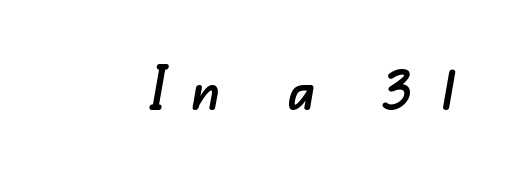
Each row of text sits above clean, open space. Nope, no serifs anywhere on these letters. Varying glyph widths throughout — classic text-font behaviour. Tracking value appears strongly positive — letters spread wide.
